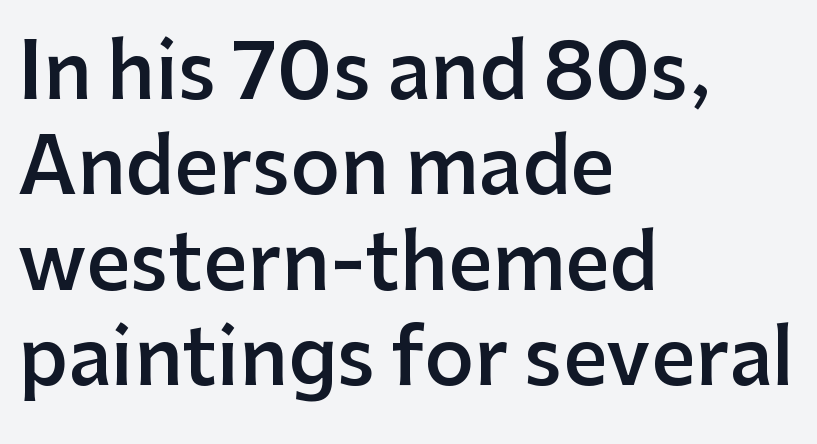
{"serif": "no", "italic": "no", "bold": "semi", "weight": "semibold", "width": "normal", "stroke_contrast": "low", "x_height": "medium", "monospaced": "no", "underline": "no", "align": "left", "line_spacing_ratio": 1.24, "letter_spacing": "normal", "letter_spacing_em": 0.0, "glyph_px": 77}
